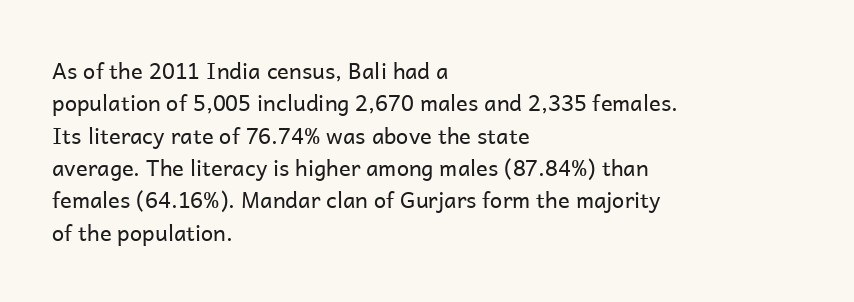
{"italic": "no", "bold": "no", "underline": "no", "align": "left", "line_spacing": "normal", "line_spacing_ratio": 1.47, "letter_spacing": "normal", "letter_spacing_em": 0.0, "glyph_px": 22}
